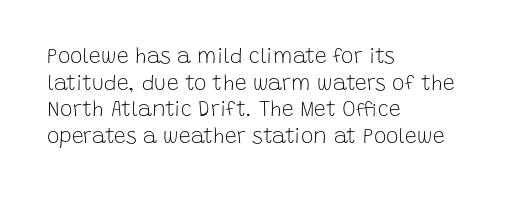
The image shows 21 px text type, upright; set left-aligned, normal line spacing (1.27x), normal letter spacing, not underlined.
